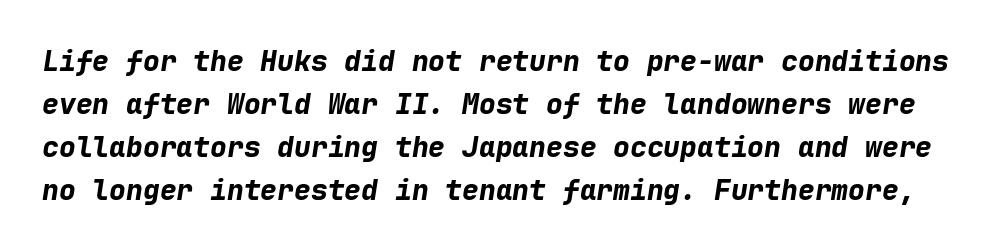
A full-strength bold gives these letters their thick strokes. This block has exactly the height ordinary leading produces. Note the uniform advance width — an 'i' takes as much space as an 'm'. Clear beneath every line of the passage.
